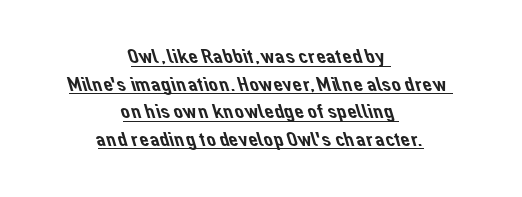
The image shows 21 px text type; set centered, normal line spacing (1.31x), normal letter spacing, underlined.
